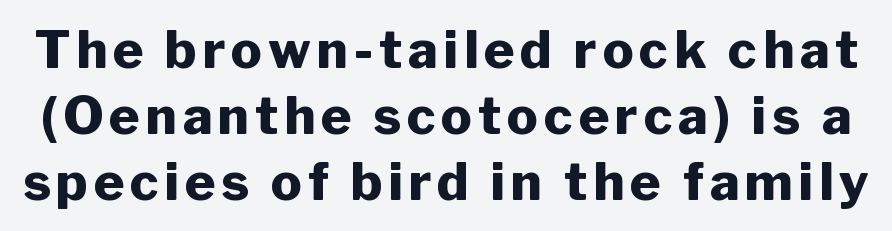
The image shows 52 px heavy sans-serif type, upright; set normal line spacing (1.27x), not underlined; low stroke contrast and a medium x-height.
